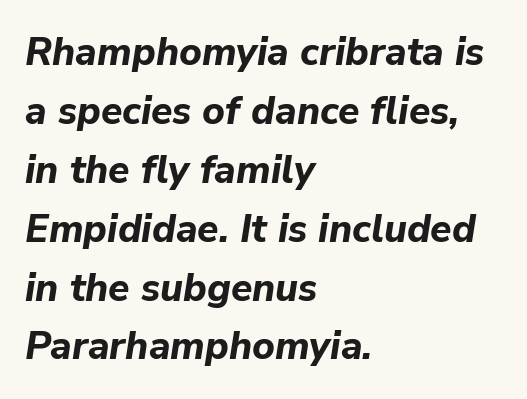
Q: Is the text bold? A: Yes.
Q: Is the text italic (slanted)? A: Yes, it leans right by about 9 degrees.
Q: Is the text underlined? A: No.
Q: How is the paragraph aligned? A: Left-aligned.
Q: Is the spacing between letters normal or unusually wide? A: Normal.
Q: Is the spacing between lines tight, normal or loose? A: Normal.
Q: Width (condensed, normal, or wide)? A: Normal.
Q: Stroke contrast? A: Low.
Q: x-height? A: Medium.
Q: Monospaced? A: No.
